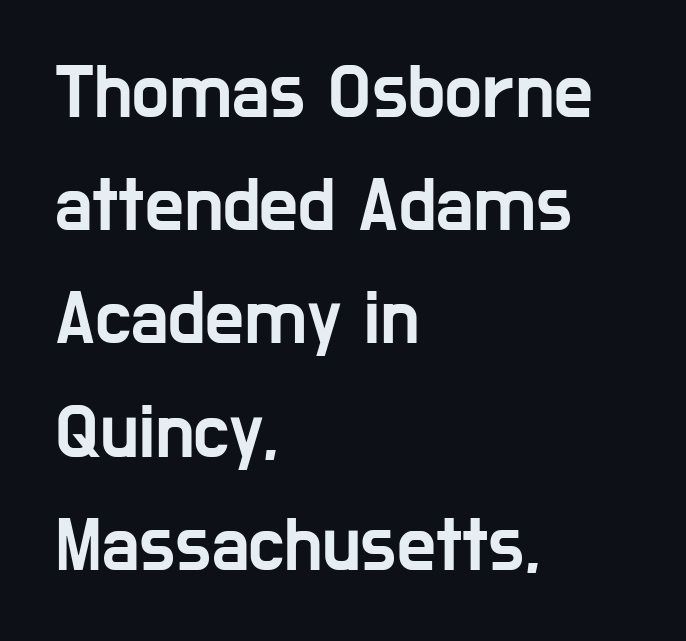
The image shows 77 px condensed sans-serif type, upright; set left-aligned, normal line spacing (1.47x), normal letter spacing, not underlined; low stroke contrast and a medium x-height.
